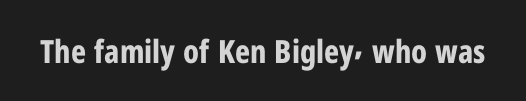
Q: Is the text bold? A: Yes.
Q: Is the text italic (slanted)? A: No, it is upright.
Q: Is the typeface a serif or a sans-serif typeface? A: Sans-serif.
Q: Is the text underlined? A: No.
Q: Is the spacing between letters normal or unusually wide? A: Normal.
Q: Width (condensed, normal, or wide)? A: Condensed.
Q: Stroke contrast? A: Low.
Q: x-height? A: Medium.
Q: Monospaced? A: No.
